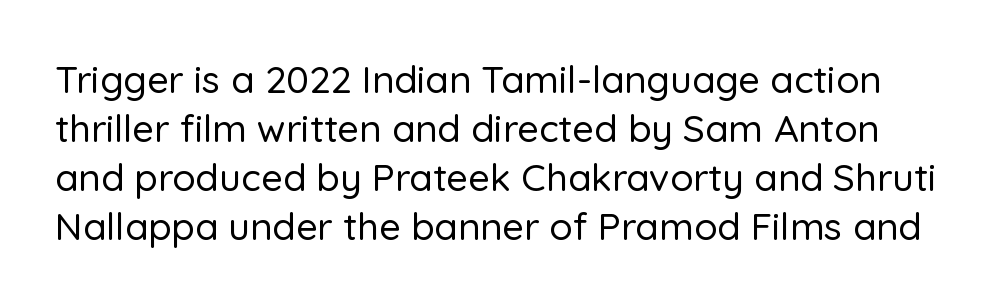
The image shows 38 px sans-serif type, upright; set normal line spacing (1.29x), normal letter spacing, not underlined; low stroke contrast and a medium x-height.
